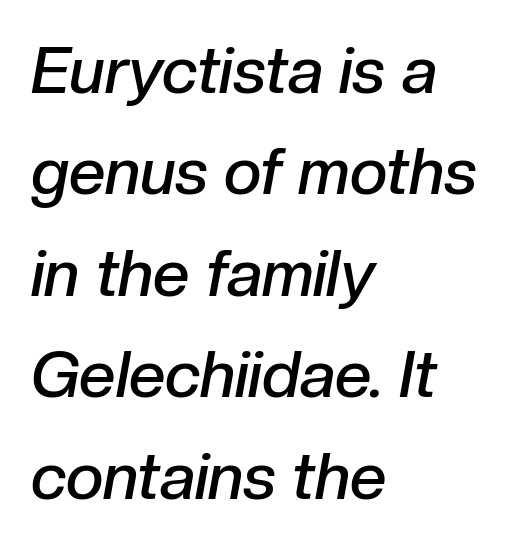
The image shows 65 px semibold type, italic (leaning right); set left-aligned, normal line spacing (1.56x), normal letter spacing, not underlined; low stroke contrast and a medium x-height.
